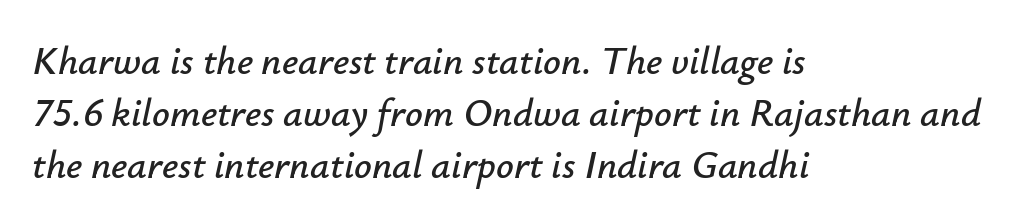
Q: Is the text italic (slanted)? A: Yes, it leans right by about 12 degrees.
Q: Is the text underlined? A: No.
Q: How is the paragraph aligned? A: Left-aligned.
Q: Is the spacing between letters normal or unusually wide? A: Normal.
Q: Is the spacing between lines tight, normal or loose? A: Normal.
Q: Width (condensed, normal, or wide)? A: Normal.
Q: Stroke contrast? A: Low.
Q: x-height? A: Small.
Q: Monospaced? A: No.
